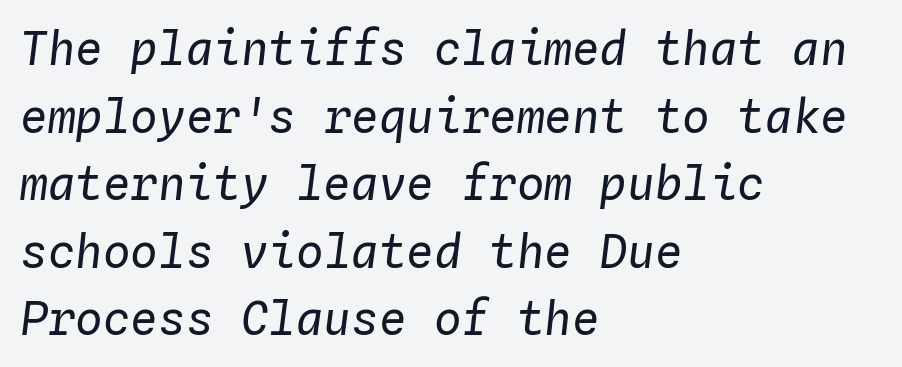
Q: Is the text bold? A: No.
Q: Is the text italic (slanted)? A: Yes, it leans right by about 4 degrees.
Q: Is the text underlined? A: No.
Q: How is the paragraph aligned? A: Left-aligned.
Q: Is the spacing between letters normal or unusually wide? A: Normal.
Q: Is the spacing between lines tight, normal or loose? A: Normal.
Q: Width (condensed, normal, or wide)? A: Normal.
Q: Stroke contrast? A: Low.
Q: x-height? A: Medium.
Q: Monospaced? A: Yes.
